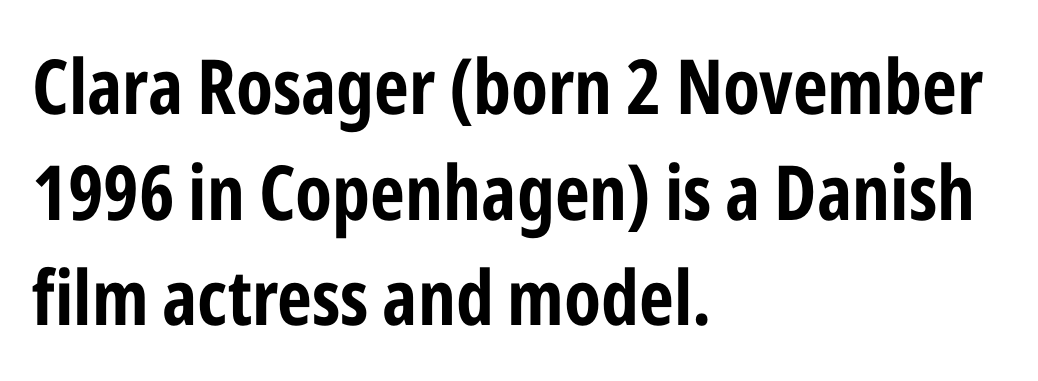
Q: Is the text bold? A: Yes.
Q: Is the text italic (slanted)? A: No, it is upright.
Q: Is the typeface a serif or a sans-serif typeface? A: Sans-serif.
Q: Is the text underlined? A: No.
Q: How is the paragraph aligned? A: Left-aligned.
Q: Is the spacing between letters normal or unusually wide? A: Normal.
Q: Is the spacing between lines tight, normal or loose? A: Normal.
Q: Width (condensed, normal, or wide)? A: Condensed.
Q: Stroke contrast? A: Low.
Q: x-height? A: Medium.
Q: Monospaced? A: No.
